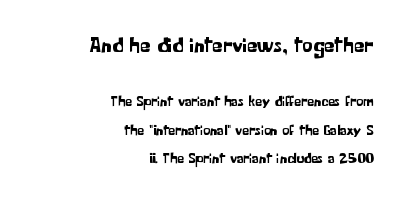
The space beneath each line is pristine and unruled. Is the letter spacing exaggerated? No — it looks like the ordinary default. These lines stack with their right ends in a neat column. Scale decreases going downward across the two blocks. Compared with typical paragraphs, the rows here are farther apart. These lines were composed using upright roman letters.
